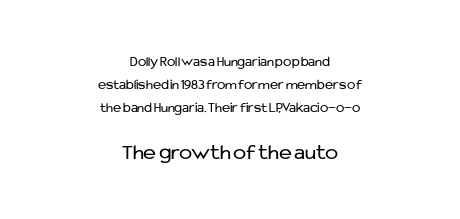
The image shows 22 px text type, upright; set centered, normal line spacing (1.66x), normal letter spacing, not underlined; the second (bottom) block is 1.57x larger.
